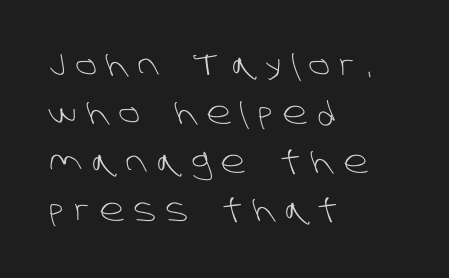
The image shows 31 px light sans-serif type; set left-aligned, normal line spacing (1.56x), unusually wide letter spacing (+0.32 em), not underlined; low stroke contrast and a large x-height.
